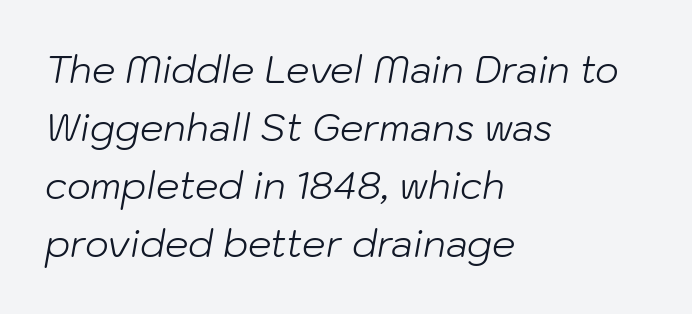
Q: Is the text bold? A: No.
Q: Is the text italic (slanted)? A: Yes, it leans right by about 10 degrees.
Q: Is the text underlined? A: No.
Q: How is the paragraph aligned? A: Left-aligned.
Q: Is the spacing between letters normal or unusually wide? A: Normal.
Q: Is the spacing between lines tight, normal or loose? A: Normal.
Q: Width (condensed, normal, or wide)? A: Normal.
Q: Stroke contrast? A: Low.
Q: x-height? A: Medium.
Q: Monospaced? A: No.
